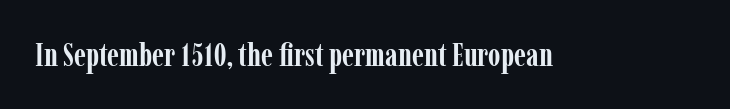
{"serif": "yes", "italic": "no", "bold": "yes", "weight": "semibold", "width": "condensed", "stroke_contrast": "low", "x_height": "medium", "monospaced": "no", "underline": "no", "letter_spacing": "normal", "letter_spacing_em": 0.0, "glyph_px": 32}
